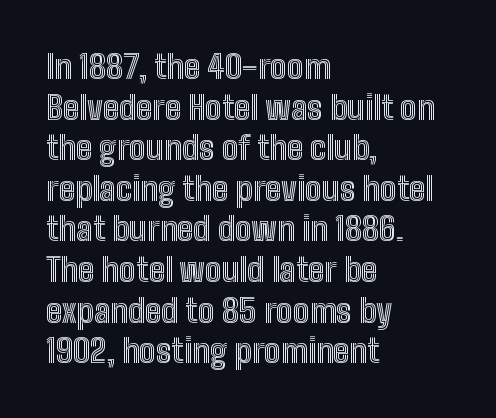
{"italic": "no", "width": "condensed", "x_height": "medium", "monospaced": "no", "underline": "no", "align": "left", "line_spacing_ratio": 1.23, "letter_spacing": "normal", "letter_spacing_em": 0.0, "glyph_px": 33}
